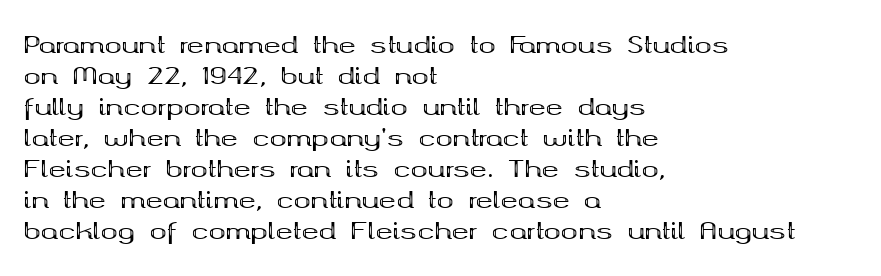
Q: Is the text bold? A: Yes.
Q: Is the text italic (slanted)? A: No, it is upright.
Q: Is the text underlined? A: No.
Q: How is the paragraph aligned? A: Left-aligned.
Q: Is the spacing between letters normal or unusually wide? A: Normal.
Q: Is the spacing between lines tight, normal or loose? A: Normal.
